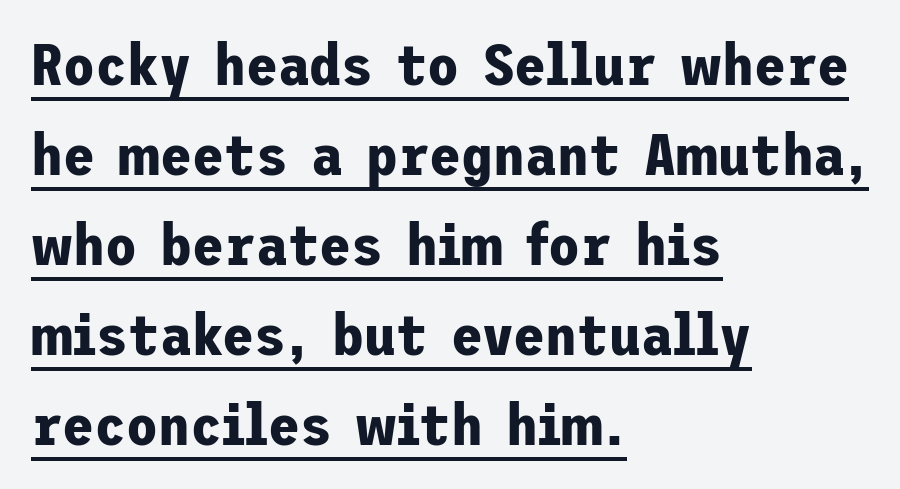
Teacher's note: observe the even left margin — that is flush-left alignment. These words are printed bold, with thick strokes throughout. Words appear dense and cohesive because spacing is normal. Rendered with straight, roman letterforms.
